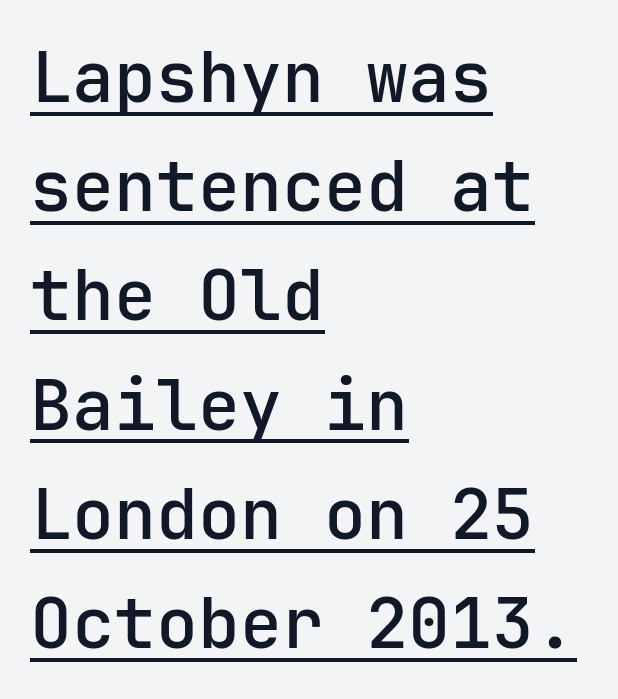
Designer's note — italics off, roman on. Words appear dense and cohesive because spacing is normal. The passage shown is underscored from start to finish. Visually the block forms a straight wall on the left and a jagged coastline on the right.
